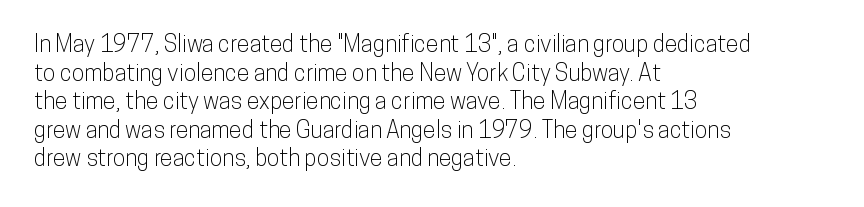
The image shows 23 px text type, upright; set left-aligned, line spacing 1.24x, normal letter spacing, not underlined.
